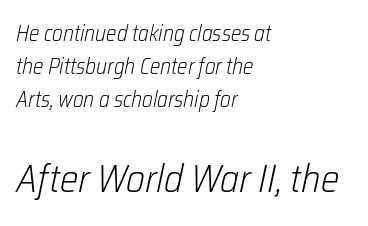
The font sits on the lighter half of the weight spectrum, regular included. Compared with typical paragraphs, the rows here are spaced about the same. The ragged edge is on the right, which tells us the setting is flush left. The axis of the letterforms is tilted away from vertical.
